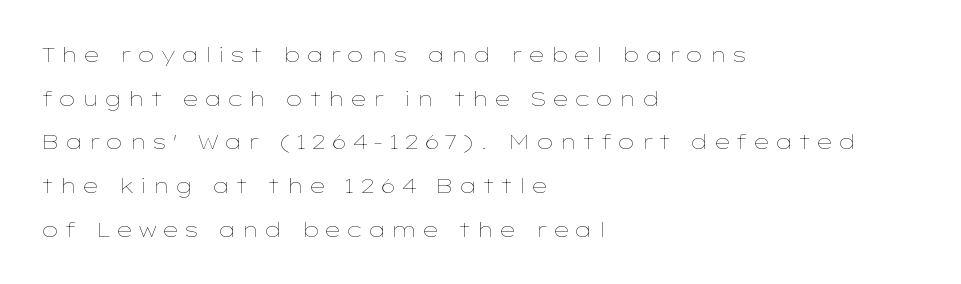
The image shows 21 px text type, upright; set left-aligned, loose line spacing (2.08x), unusually wide letter spacing (+0.22 em), not underlined.
